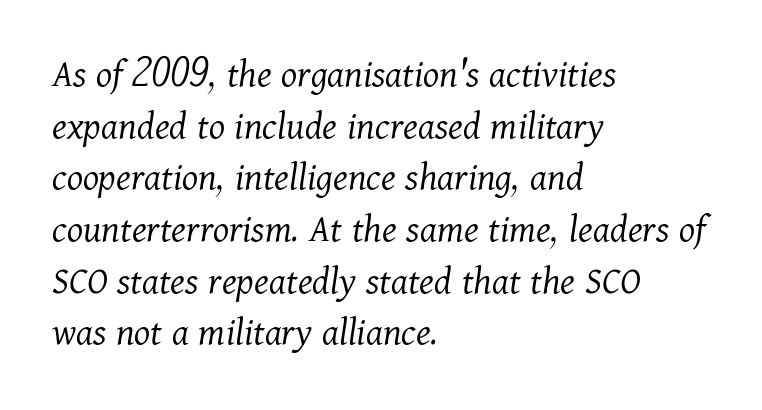
Q: Is the text bold? A: No.
Q: Is the text italic (slanted)? A: Yes, it leans right by about 11 degrees.
Q: Is the typeface a serif or a sans-serif typeface? A: Serif.
Q: Is the text underlined? A: No.
Q: How is the paragraph aligned? A: Left-aligned.
Q: Is the spacing between letters normal or unusually wide? A: Normal.
Q: Is the spacing between lines tight, normal or loose? A: Normal.
Q: Width (condensed, normal, or wide)? A: Normal.
Q: Stroke contrast? A: Medium.
Q: x-height? A: Medium.
Q: Monospaced? A: No.
